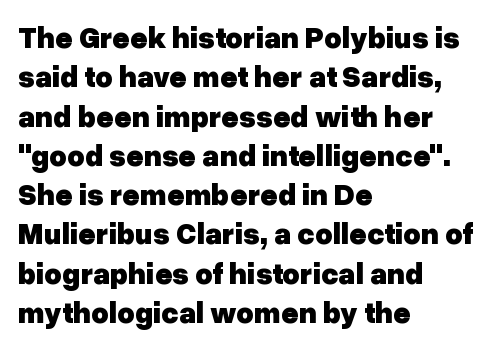
The image shows 30 px heavy sans-serif type, upright; set left-aligned, normal line spacing (1.31x), normal letter spacing, not underlined; low stroke contrast and a medium x-height.
